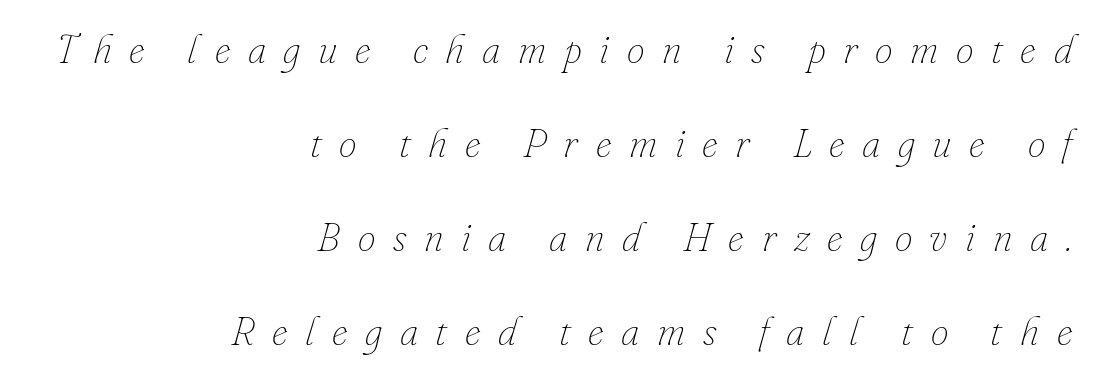
Q: Is the text bold? A: No.
Q: Is the text italic (slanted)? A: Yes, it leans right by about 16 degrees.
Q: Is the text underlined? A: No.
Q: How is the paragraph aligned? A: Right-aligned.
Q: Is the spacing between letters normal or unusually wide? A: Unusually wide.
Q: Is the spacing between lines tight, normal or loose? A: Loose.
Q: Width (condensed, normal, or wide)? A: Normal.
Q: Stroke contrast? A: Low.
Q: x-height? A: Small.
Q: Monospaced? A: No.
